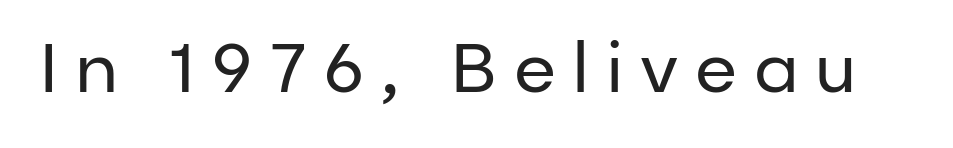
{"serif": "no", "italic": "no", "bold": "no", "weight": "regular", "width": "normal", "stroke_contrast": "low", "x_height": "medium", "monospaced": "no", "underline": "no", "letter_spacing": "wide", "letter_spacing_em": 0.24, "glyph_px": 69}
